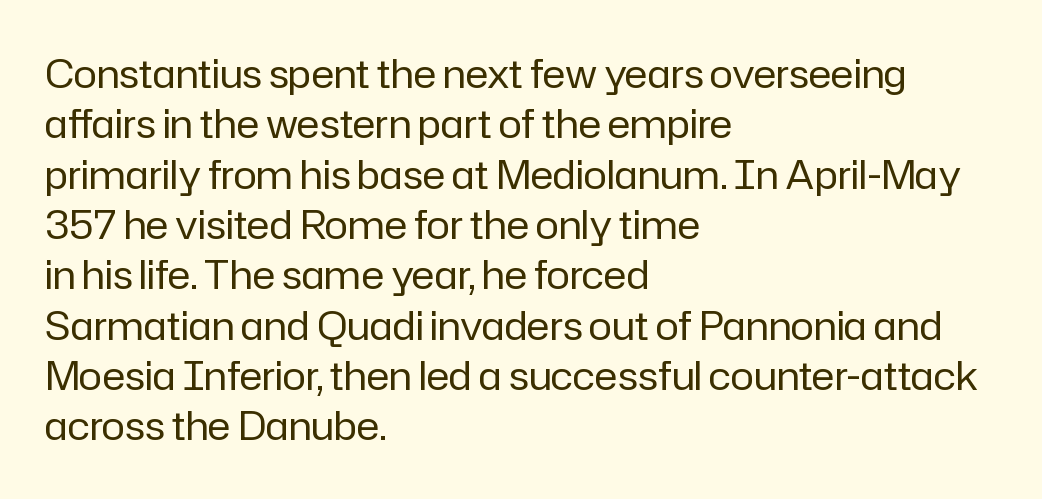
Serif or sans? Sans — the stroke terminals are bare. Reading down the column, the eye jumps a familiar distance to each next line. Does extra space separate the letters? No, they use regular spacing. Counters stay open thanks to moderate or lighter strokes. This sample is left-justified, so line endings fall wherever the words run out.
